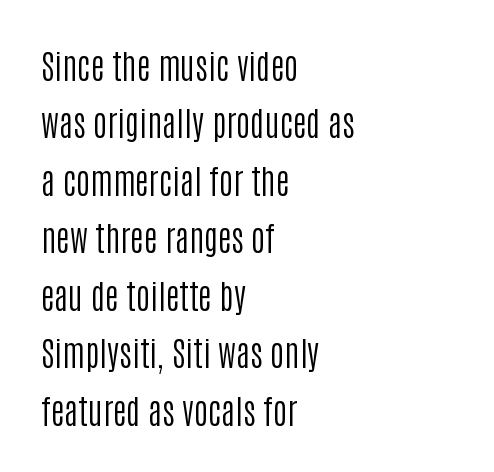
The image shows 34 px regular-weight, condensed sans-serif type, upright; set left-aligned, normal line spacing (1.69x), normal letter spacing, not underlined; low stroke contrast and a large x-height.
